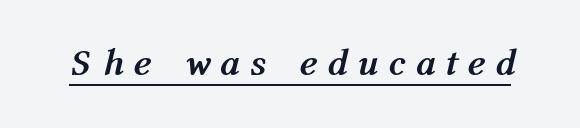
Q: Is the text bold? A: Yes.
Q: Is the text italic (slanted)? A: Yes, it leans right by about 12 degrees.
Q: Is the text underlined? A: Yes.
Q: Is the spacing between letters normal or unusually wide? A: Unusually wide.
Q: Width (condensed, normal, or wide)? A: Condensed.
Q: Stroke contrast? A: Medium.
Q: x-height? A: Medium.
Q: Monospaced? A: No.
